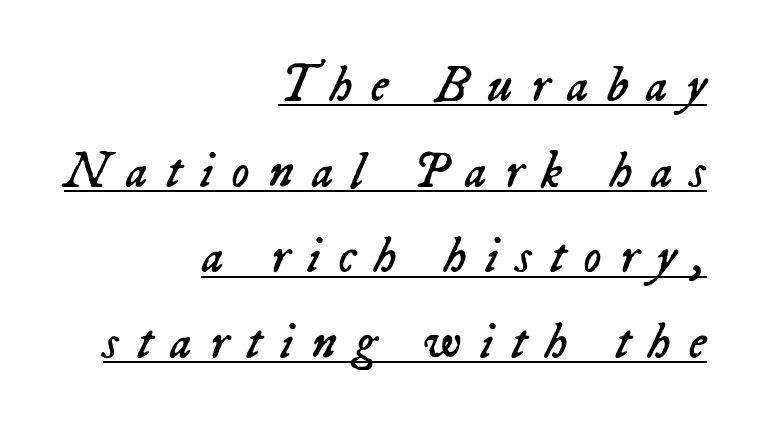
The image shows 51 px regular-weight type, italic (leaning right); set right-aligned, normal line spacing (1.68x), unusually wide letter spacing (+0.35 em), underlined; low stroke contrast and a medium x-height.
